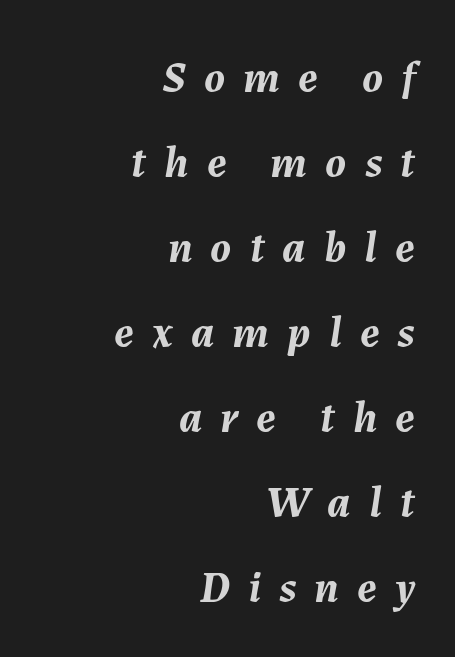
The image shows 45 px semibold type, italic (leaning right); set right-aligned, line spacing 1.89x, unusually wide letter spacing (+0.4 em), not underlined; medium stroke contrast and a medium x-height.
